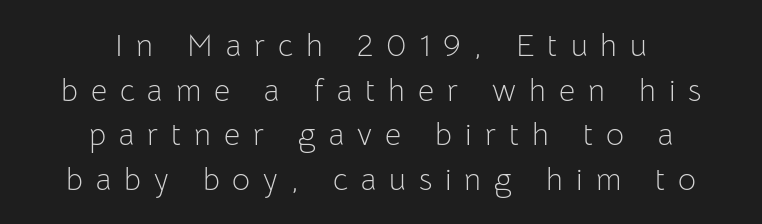
Q: Is the text bold? A: No.
Q: Is the text italic (slanted)? A: No, it is upright.
Q: Is the typeface a serif or a sans-serif typeface? A: Sans-serif.
Q: Is the text underlined? A: No.
Q: How is the paragraph aligned? A: Centered.
Q: Is the spacing between letters normal or unusually wide? A: Unusually wide.
Q: Is the spacing between lines tight, normal or loose? A: Normal.
Q: Width (condensed, normal, or wide)? A: Normal.
Q: Stroke contrast? A: Low.
Q: x-height? A: Medium.
Q: Monospaced? A: No.
